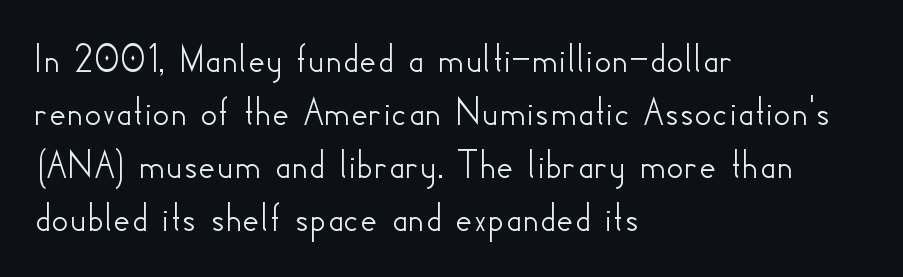
The passage shown stacks its lines at a standard gap. Look at the tracking — it's just the regular setting, nothing added. Note the varied advance widths — an 'i' is clearly narrower than an 'm'. Unlike a traditional serif, this face leaves its strokes unadorned. These lines were composed using upright roman letters.
